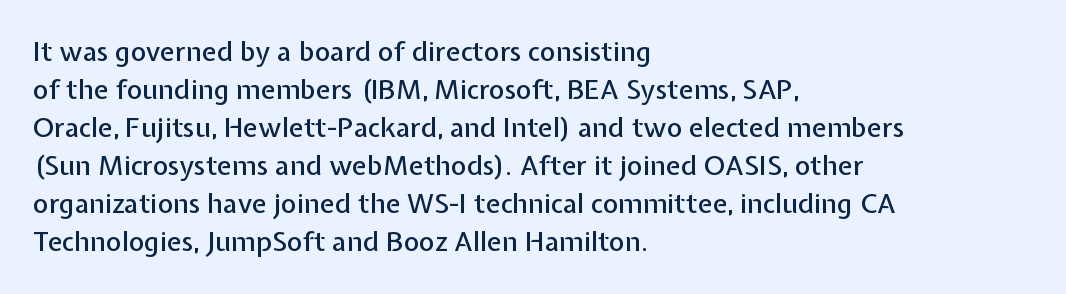
{"italic": "no", "underline": "no", "align": "left", "line_spacing": "normal", "line_spacing_ratio": 1.41, "letter_spacing": "normal", "letter_spacing_em": 0.0, "glyph_px": 27}
